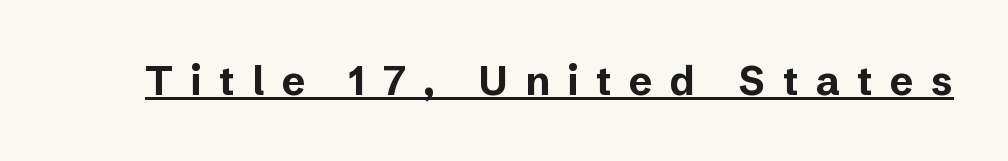
The image shows 40 px bold sans-serif type, upright; set unusually wide letter spacing (+0.44 em), underlined; low stroke contrast and a medium x-height.
